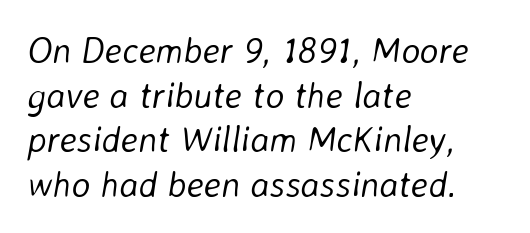
Q: Is the text bold? A: No.
Q: Is the text italic (slanted)? A: Yes, it leans right by about 8 degrees.
Q: Is the text underlined? A: No.
Q: How is the paragraph aligned? A: Left-aligned.
Q: Is the spacing between letters normal or unusually wide? A: Normal.
Q: Width (condensed, normal, or wide)? A: Normal.
Q: Stroke contrast? A: Low.
Q: x-height? A: Medium.
Q: Monospaced? A: No.
